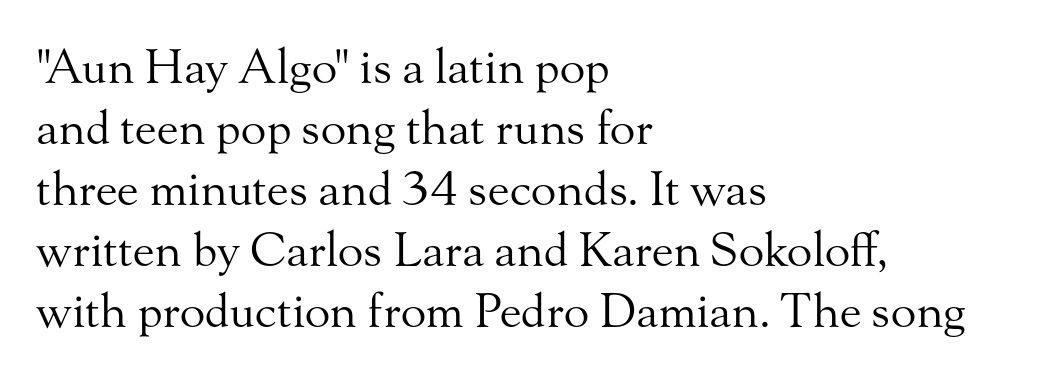
Q: Is the text bold? A: No.
Q: Is the text italic (slanted)? A: No, it is upright.
Q: Is the typeface a serif or a sans-serif typeface? A: Serif.
Q: Is the text underlined? A: No.
Q: How is the paragraph aligned? A: Left-aligned.
Q: Is the spacing between letters normal or unusually wide? A: Normal.
Q: Is the spacing between lines tight, normal or loose? A: Normal.
Q: Width (condensed, normal, or wide)? A: Normal.
Q: Stroke contrast? A: Medium.
Q: x-height? A: Small.
Q: Monospaced? A: No.
